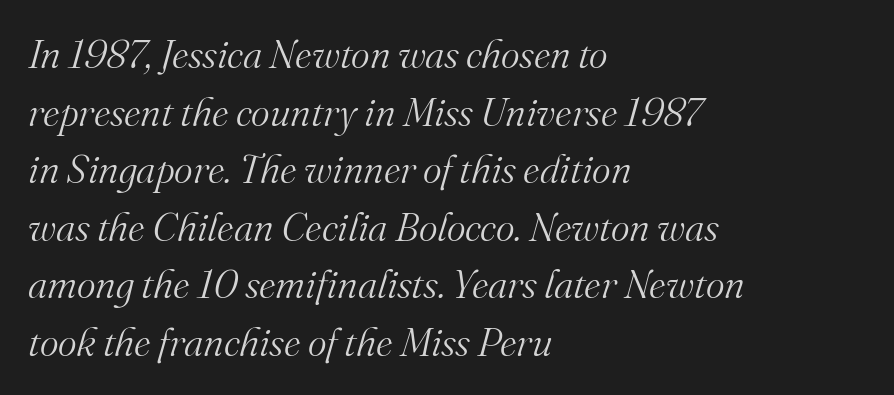
Italic? Definitely — the glyphs are oblique. Honestly, the row spacing looks completely unremarkable. Weight class: somewhere from thin through regular. You could not count columns in this text — the font is proportionally spaced.
